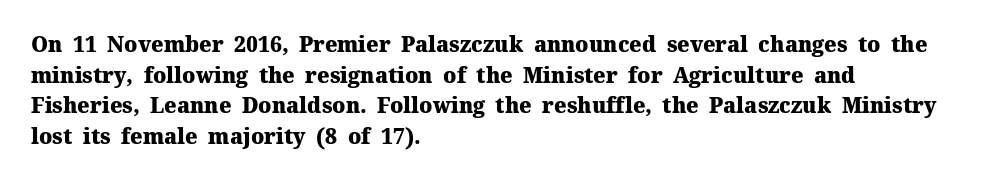
Q: Is the text bold? A: Yes.
Q: Is the text italic (slanted)? A: No, it is upright.
Q: Is the text underlined? A: No.
Q: How is the paragraph aligned? A: Left-aligned.
Q: Is the spacing between letters normal or unusually wide? A: Normal.
Q: Is the spacing between lines tight, normal or loose? A: Normal.
